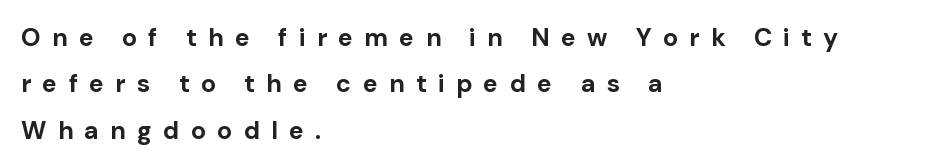
The image shows 25 px bold type, upright; set left-aligned, line spacing 1.86x, unusually wide letter spacing (+0.45 em), not underlined.
